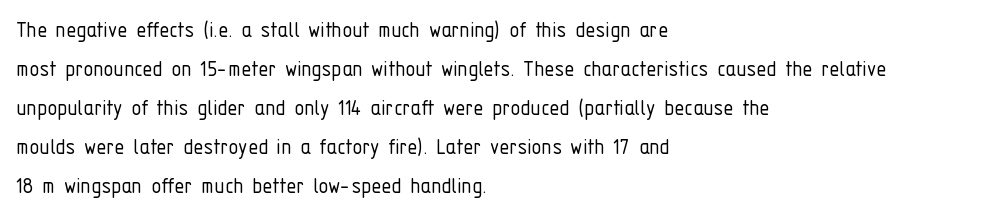
Q: Is the text bold? A: No.
Q: Is the text italic (slanted)? A: No, it is upright.
Q: Is the text underlined? A: No.
Q: How is the paragraph aligned? A: Left-aligned.
Q: Is the spacing between letters normal or unusually wide? A: Normal.
Q: Is the spacing between lines tight, normal or loose? A: Normal.
